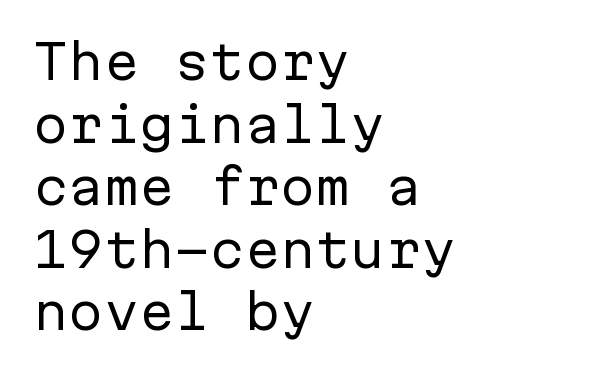
The image shows 47 px regular-weight sans-serif type, upright, monospaced; set left-aligned, normal line spacing (1.33x), normal letter spacing, not underlined; low stroke contrast and a medium x-height.
